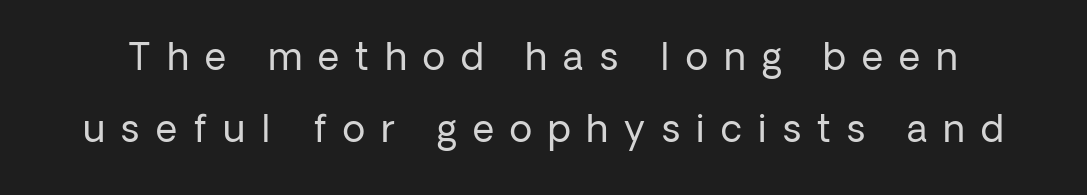
{"serif": "no", "italic": "no", "bold": "no", "weight": "regular", "width": "normal", "stroke_contrast": "low", "x_height": "medium", "monospaced": "no", "underline": "no", "line_spacing": "loose", "line_spacing_ratio": 1.95, "letter_spacing": "wide", "letter_spacing_em": 0.44, "glyph_px": 37}
